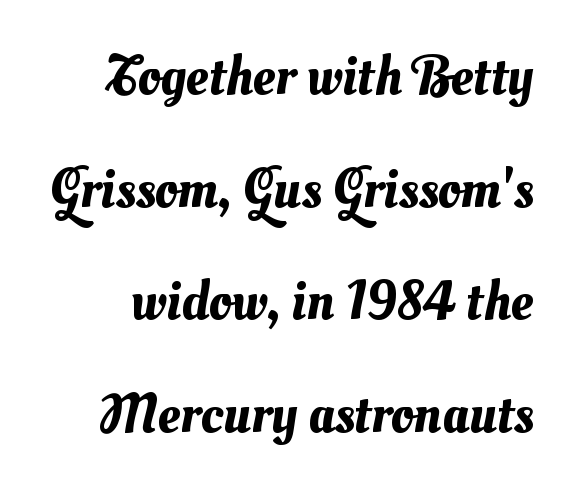
The image shows 56 px text type; set loose line spacing (2.01x), normal letter spacing, not underlined; medium stroke contrast and a small x-height.
